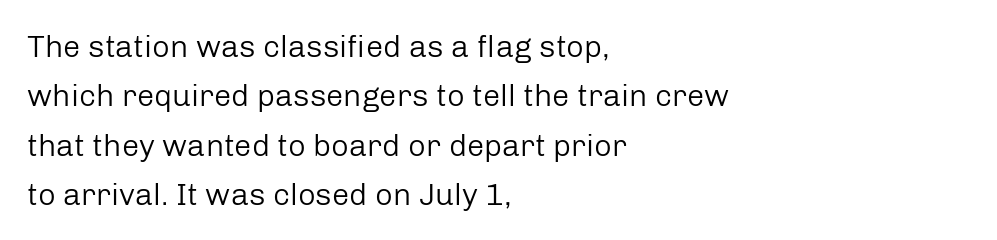
Vertically, the passage feels balanced, rows spaced as you'd expect. The area under the type is left untouched. Weight: in the light-to-regular range. This sample uses a sans-serif face. The passage shown is typed in a proportional face where columns would drift.
